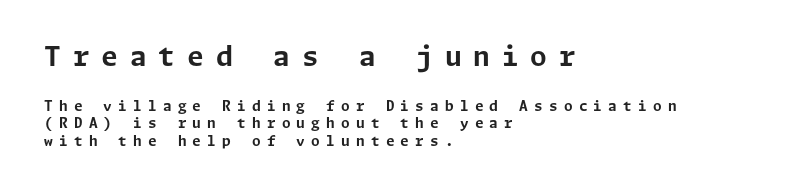
{"italic": "no", "bold": "yes", "underline": "no", "align": "left", "line_spacing": "normal", "line_spacing_ratio": 1.26, "letter_spacing": "wide", "letter_spacing_em": 0.44, "larger_block": "first", "size_ratio": 1.93, "glyph_px": 27}
